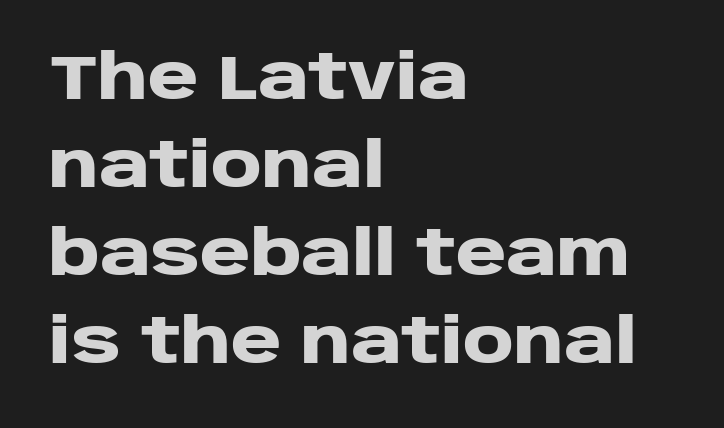
The image shows 62 px heavy, wide sans-serif type, upright; set left-aligned, normal line spacing (1.42x), normal letter spacing, not underlined; low stroke contrast and a large x-height.
